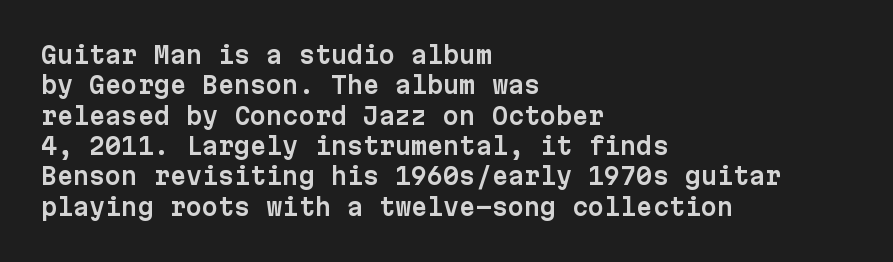
The image shows 23 px text type, upright; set left-aligned, normal line spacing (1.32x), normal letter spacing, not underlined.
